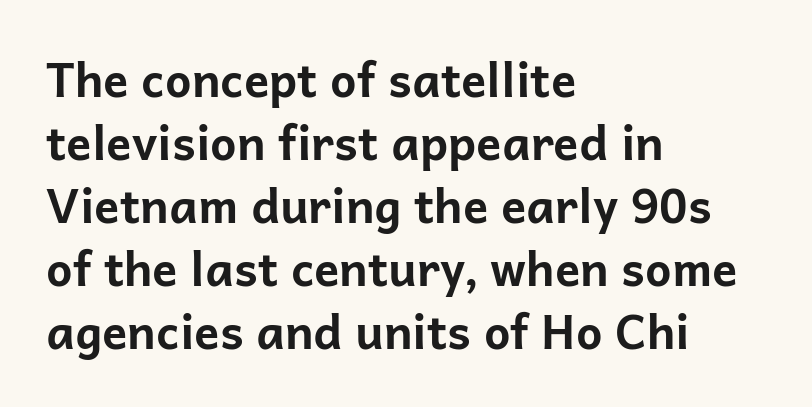
{"serif": "no", "italic": "no", "bold": "yes", "weight": "bold", "width": "normal", "stroke_contrast": "low", "x_height": "medium", "monospaced": "no", "underline": "no", "align": "left", "line_spacing": "normal", "line_spacing_ratio": 1.34, "letter_spacing": "normal", "letter_spacing_em": 0.0, "glyph_px": 47}
